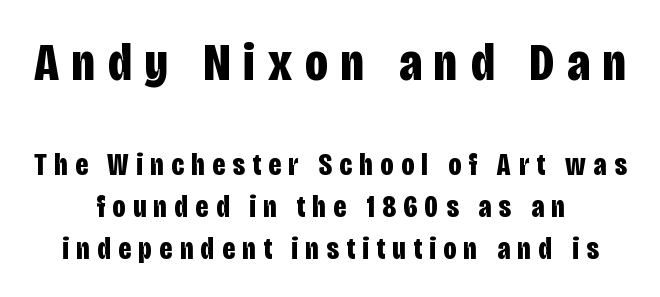
The image shows 54 px bold, condensed sans-serif type, upright; set centered, normal line spacing (1.36x), unusually wide letter spacing (+0.24 em), not underlined; the first (top) block is 1.74x larger; low stroke contrast and a large x-height.
